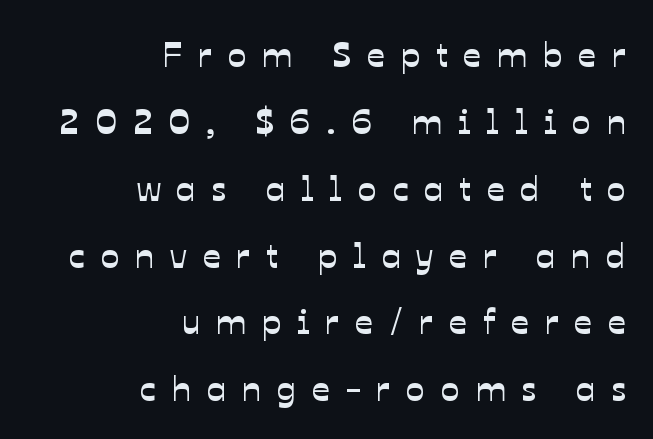
{"serif": "no", "width": "normal", "stroke_contrast": "low", "x_height": "medium", "monospaced": "no", "underline": "no", "align": "right", "line_spacing": "loose", "line_spacing_ratio": 1.91, "letter_spacing": "wide", "letter_spacing_em": 0.45, "glyph_px": 35}
